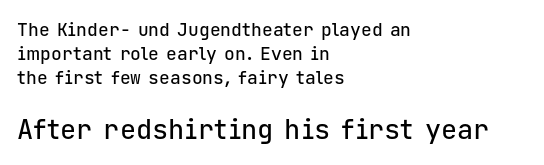
{"italic": "no", "underline": "no", "align": "left", "line_spacing": "normal", "line_spacing_ratio": 1.34, "letter_spacing": "normal", "letter_spacing_em": 0.0, "larger_block": "second", "size_ratio": 1.5, "glyph_px": 27}
